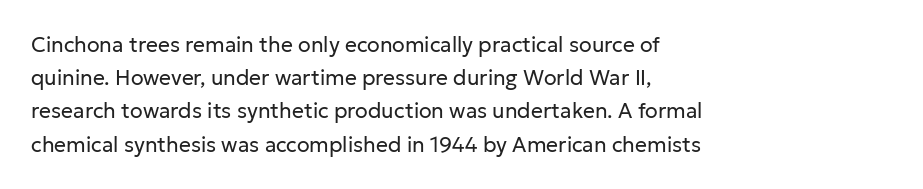
The image shows 21 px text type, upright; set left-aligned, normal line spacing (1.58x), normal letter spacing, not underlined.
